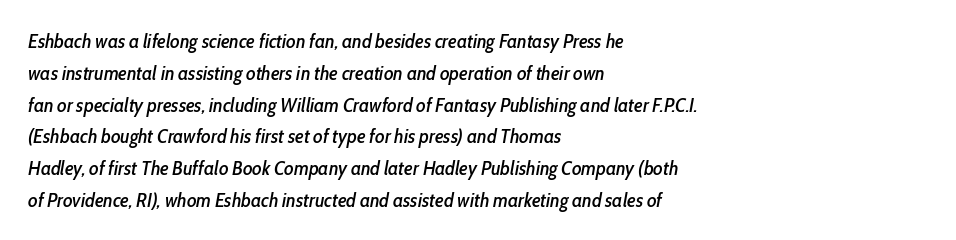
Q: Is the text italic (slanted)? A: Yes, it leans right by about 10 degrees.
Q: Is the text underlined? A: No.
Q: How is the paragraph aligned? A: Left-aligned.
Q: Is the spacing between letters normal or unusually wide? A: Normal.
Q: Is the spacing between lines tight, normal or loose? A: Normal.
